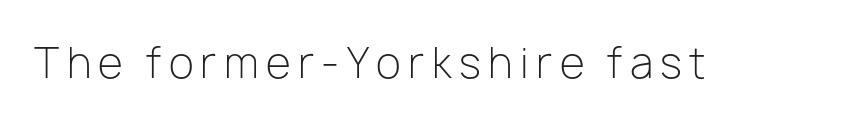
Stroke mass is kept to a normal reading level or below. The gap between lines stays unmarked. The designer went with a sans here, leaving each stem footless. A typesetter would mark this as roman, not italic. Do the characters align in a grid? No, the font is proportional.
